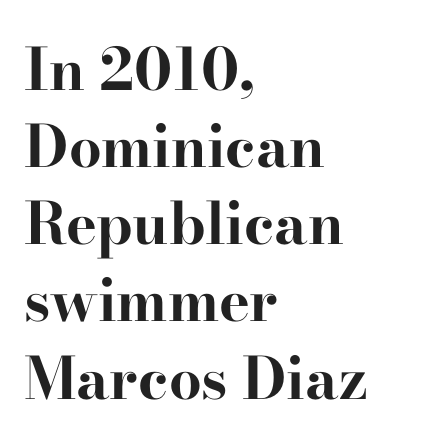
The image shows 58 px bold, wide serif type, upright; set left-aligned, normal line spacing (1.33x), normal letter spacing, not underlined; high stroke contrast and a small x-height.
